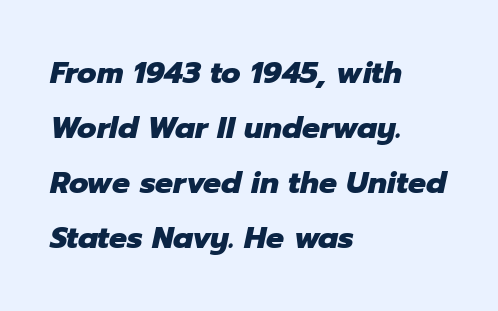
The image shows 30 px heavy type, italic (leaning right); set left-aligned, line spacing 1.83x, normal letter spacing, not underlined; low stroke contrast and a medium x-height.
